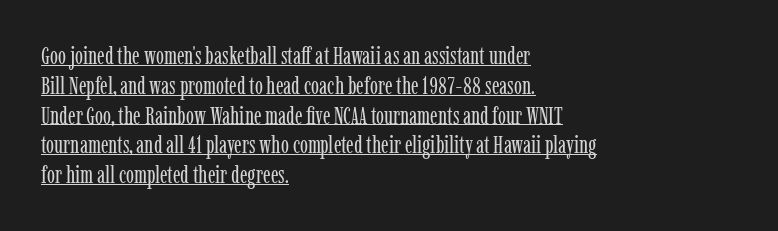
{"italic": "no", "bold": "no", "underline": "yes", "align": "left", "line_spacing_ratio": 1.24, "letter_spacing": "normal", "letter_spacing_em": 0.0, "glyph_px": 24}
